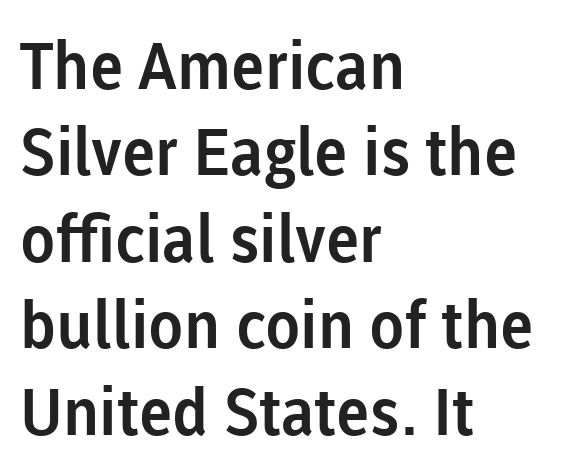
{"serif": "no", "italic": "no", "width": "normal", "stroke_contrast": "low", "x_height": "medium", "monospaced": "no", "underline": "no", "align": "left", "line_spacing": "normal", "line_spacing_ratio": 1.33, "letter_spacing": "normal", "letter_spacing_em": 0.0, "glyph_px": 65}
